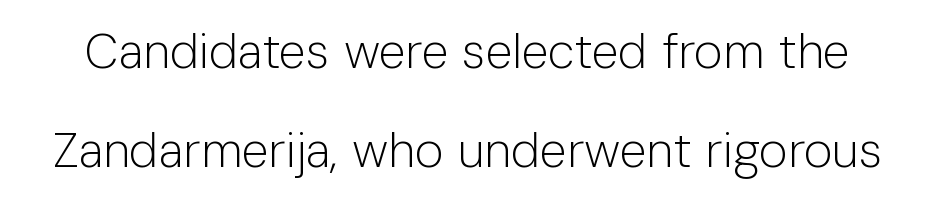
The glyphs in this specimen are sans serif. Descenders are the only things crossing below the line. The face used here is proportionally spaced, like ordinary book or web type. Words appear dense and cohesive because spacing is normal. You could fit nearly another row in the gap between these rows. The specimen reads as upright at a glance.
